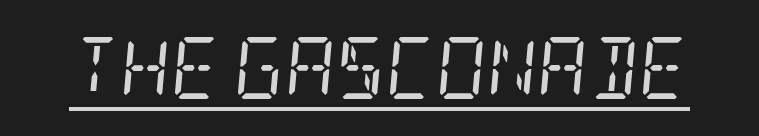
Q: Is the text bold? A: No.
Q: Is the text italic (slanted)? A: Yes, it leans right by about 5 degrees.
Q: Is the typeface a serif or a sans-serif typeface? A: Serif.
Q: Is the text underlined? A: Yes.
Q: Is the spacing between letters normal or unusually wide? A: Normal.
Q: Width (condensed, normal, or wide)? A: Condensed.
Q: Stroke contrast? A: Low.
Q: x-height? A: Large.
